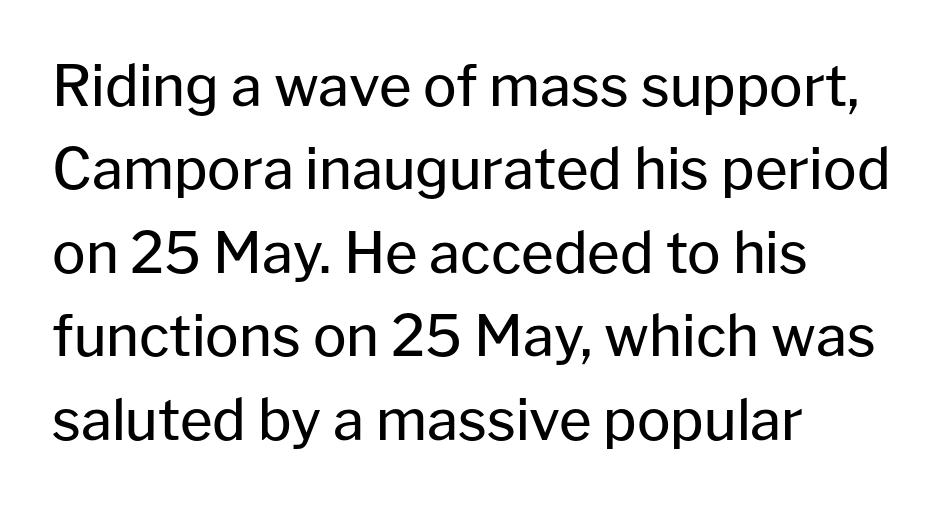
Standard letterfit; no display-style spreading of the glyphs. Look at the bottom of the vertical strokes: they stop flat, with no serifs. This sample keeps an unexceptional amount of space between lines. The weight tops out at a normal text grade.
